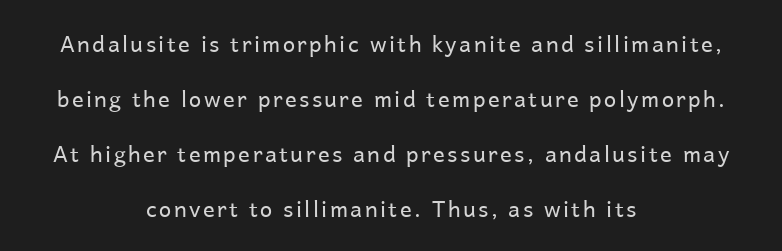
The image shows 22 px text type, upright; set centered, loose line spacing (2.5x), not underlined.
